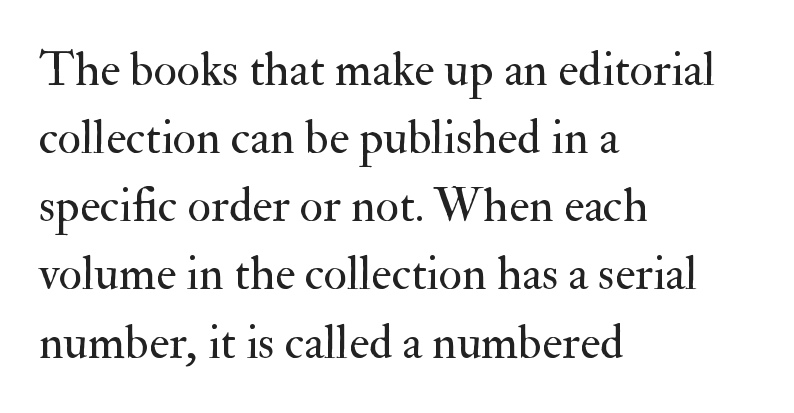
The image shows 48 px regular-weight serif type, upright; set left-aligned, normal line spacing (1.42x), normal letter spacing, not underlined; medium stroke contrast and a small x-height.
